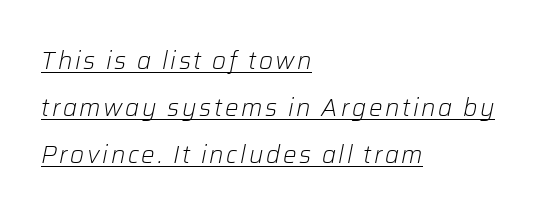
Slanted lettering throughout. All the whitespace from short lines collects on the right. This reads as an unemphasized weight, regular at the heaviest. One glance says open: line gaps are wider than usual. A rule runs beneath these lines of type.
